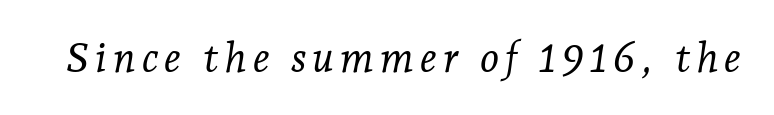
Weight: regular or lighter. Each letter keeps its own natural width here, so spacing adapts to shape. You can tell it's italic because the verticals aren't actually vertical. The typeface chosen for these lines features serifs. The words here are not underlined.
